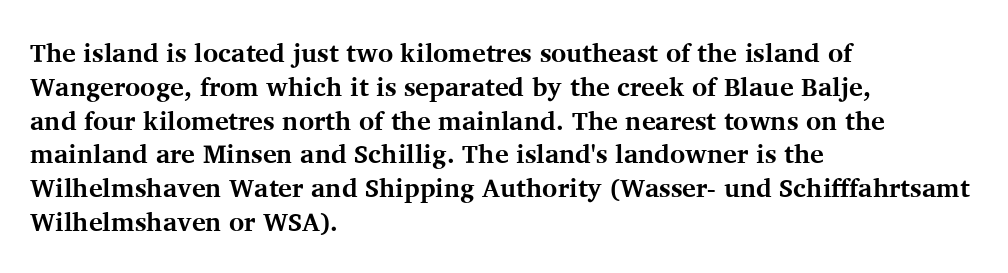
{"italic": "no", "bold": "yes", "underline": "no", "align": "left", "line_spacing": "normal", "line_spacing_ratio": 1.3, "letter_spacing": "normal", "letter_spacing_em": 0.0, "glyph_px": 26}
